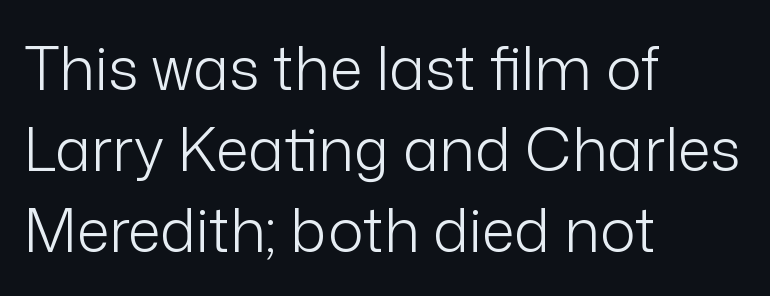
{"serif": "no", "italic": "no", "bold": "no", "weight": "light", "width": "normal", "stroke_contrast": "low", "x_height": "medium", "monospaced": "no", "underline": "no", "align": "left", "line_spacing": "normal", "line_spacing_ratio": 1.35, "letter_spacing": "normal", "letter_spacing_em": 0.0, "glyph_px": 60}
